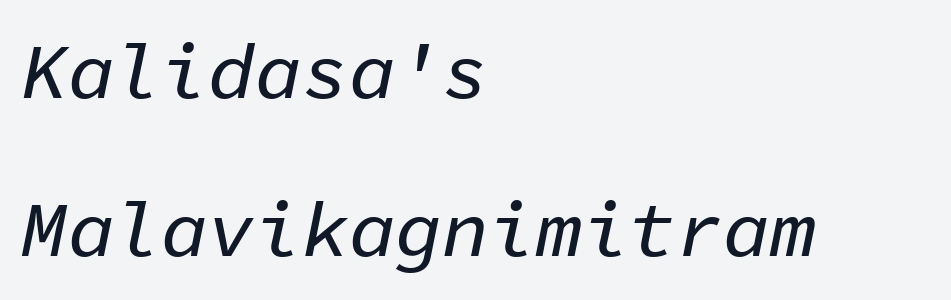
The image shows 78 px text type, italic (leaning right), monospaced; set left-aligned, loose line spacing (2.03x), normal letter spacing, not underlined; low stroke contrast and a medium x-height.
